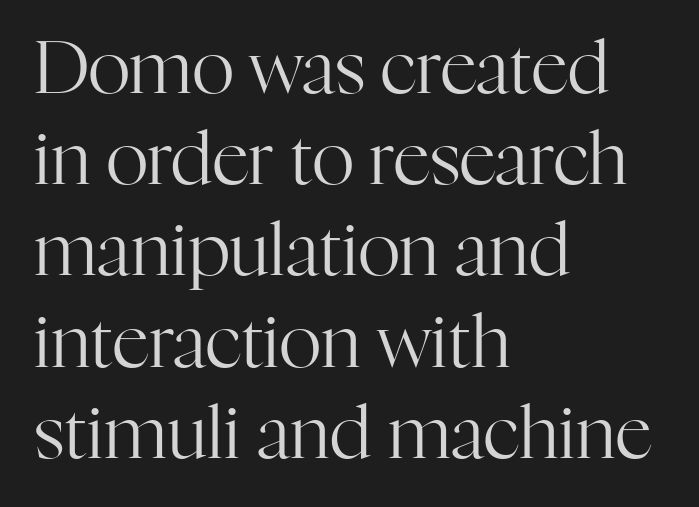
These lines sit exactly where default settings would place them. Heft: none added — not bold. A typesetter would mark this as roman, not italic. Descenders hang freely into open space.
